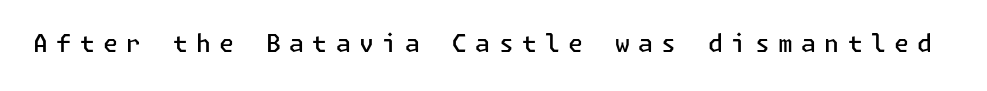
The letters are spread apart with noticeably loose tracking. Compared with an ordinary text face, these strokes are moderately heavier — a semibold. No italicization has been applied; the sample stays upright. Decoration check: the copy has no underline.
